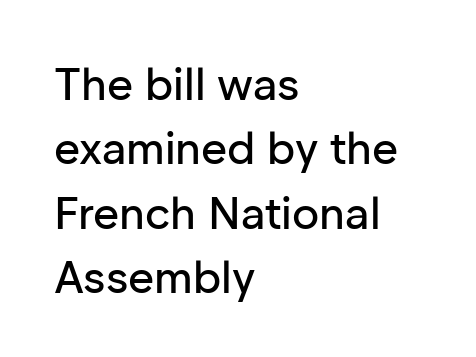
Here the designer chose a conventional face with non-uniform glyph widths. Line spacing here is normal. Check where the strokes stop: nothing finishes them off — pure sans. The tracking reads as untouched default to a designer's eye. This is the regular roman posture of the typeface.
